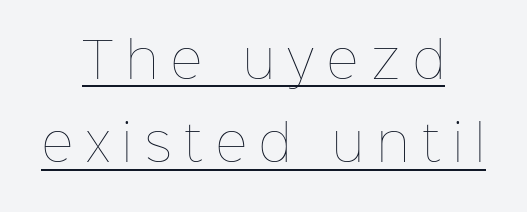
{"italic": "no", "bold": "no", "weight": "thin", "width": "normal", "stroke_contrast": "low", "x_height": "medium", "monospaced": "no", "underline": "yes", "align": "center", "line_spacing": "normal", "line_spacing_ratio": 1.7, "letter_spacing": "wide", "letter_spacing_em": 0.26, "glyph_px": 49}
